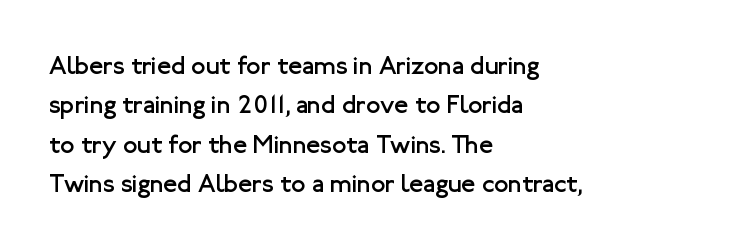
Q: Is the text bold? A: No.
Q: Is the text italic (slanted)? A: No, it is upright.
Q: Is the text underlined? A: No.
Q: How is the paragraph aligned? A: Left-aligned.
Q: Is the spacing between letters normal or unusually wide? A: Normal.
Q: Is the spacing between lines tight, normal or loose? A: Normal.
